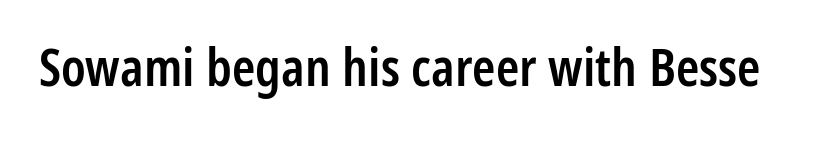
The image shows 53 px semibold, condensed sans-serif type, upright; set normal letter spacing, not underlined; low stroke contrast and a medium x-height.
